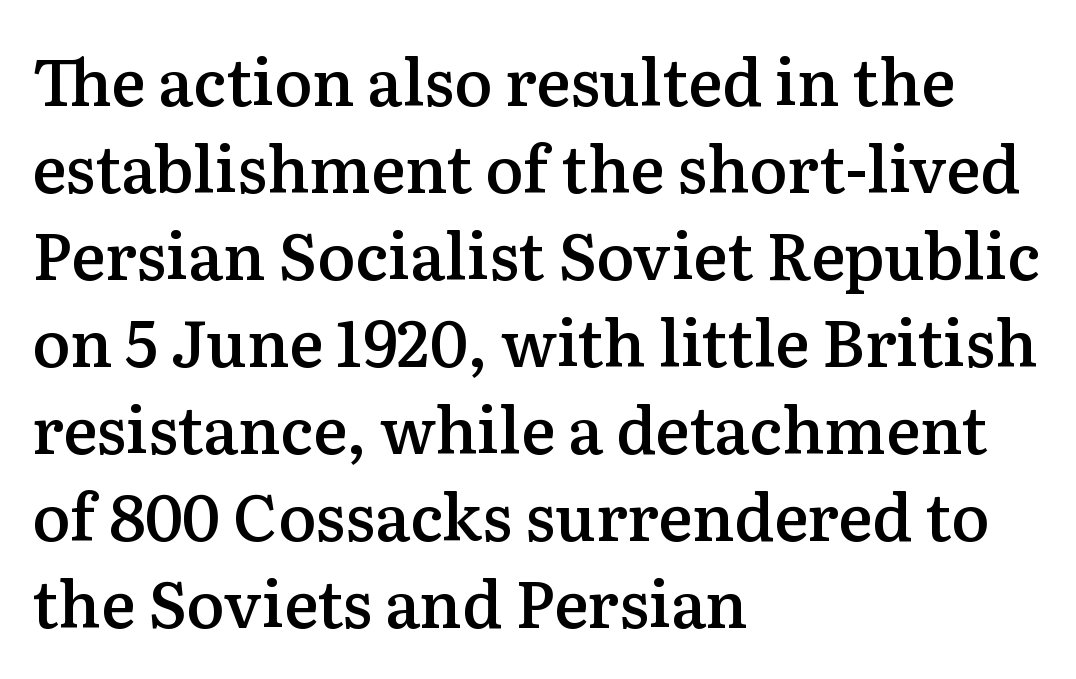
The image shows 64 px semibold serif type, upright; set left-aligned, normal line spacing (1.36x), normal letter spacing, not underlined; medium stroke contrast and a medium x-height.
